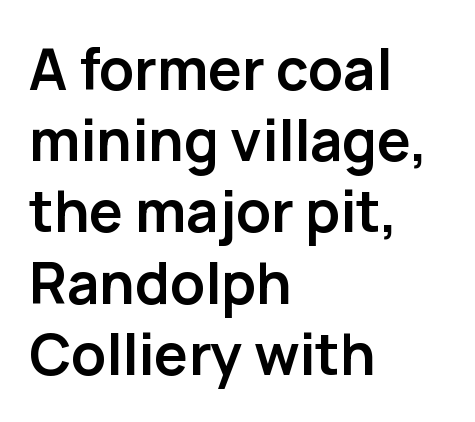
Q: Is the text bold? A: Yes.
Q: Is the text italic (slanted)? A: No, it is upright.
Q: Is the typeface a serif or a sans-serif typeface? A: Sans-serif.
Q: Is the text underlined? A: No.
Q: How is the paragraph aligned? A: Left-aligned.
Q: Is the spacing between letters normal or unusually wide? A: Normal.
Q: Is the spacing between lines tight, normal or loose? A: Normal.
Q: Width (condensed, normal, or wide)? A: Normal.
Q: Stroke contrast? A: Low.
Q: x-height? A: Medium.
Q: Monospaced? A: No.
